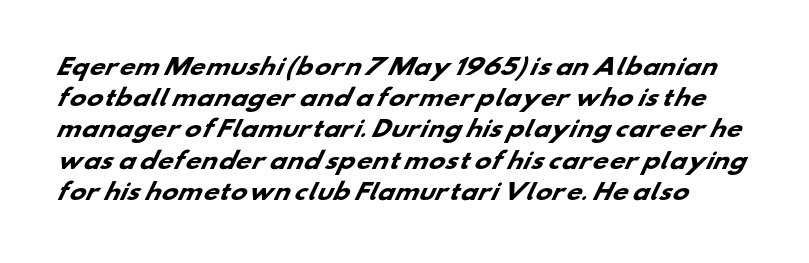
The image shows 22 px bold type; set normal line spacing (1.42x), normal letter spacing, not underlined.
